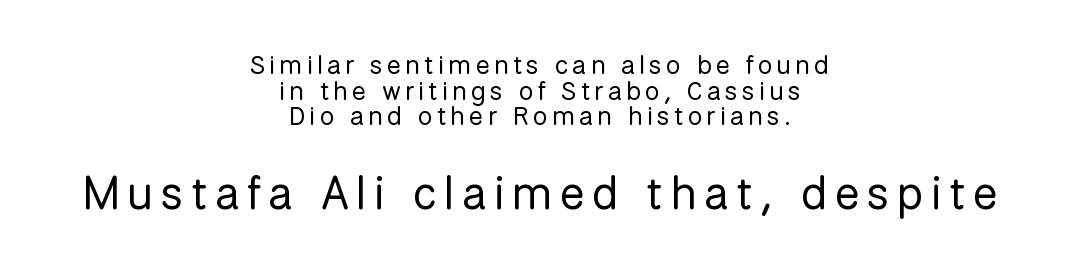
{"serif": "no", "italic": "no", "bold": "no", "weight": "regular", "width": "normal", "stroke_contrast": "low", "x_height": "medium", "monospaced": "no", "underline": "no", "align": "center", "line_spacing": "tight", "line_spacing_ratio": 0.99, "larger_block": "second", "size_ratio": 1.77, "glyph_px": 46}
